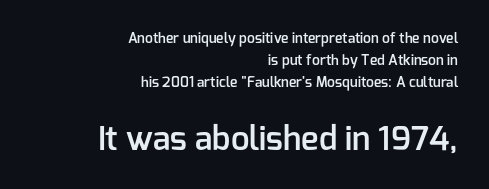
The image shows 33 px semibold sans-serif type, upright; set right-aligned, normal line spacing (1.57x), normal letter spacing, not underlined; the second (bottom) block is 2.36x larger; low stroke contrast and a medium x-height.
